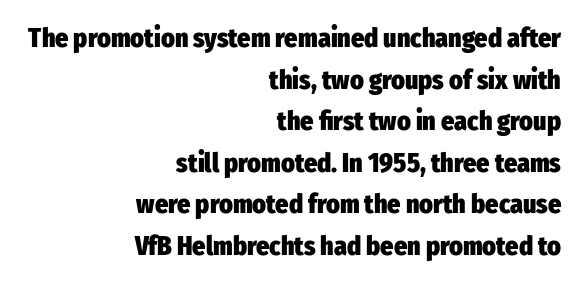
{"italic": "no", "bold": "yes", "underline": "no", "align": "right", "line_spacing": "normal", "line_spacing_ratio": 1.6, "letter_spacing": "normal", "letter_spacing_em": 0.0, "glyph_px": 26}
